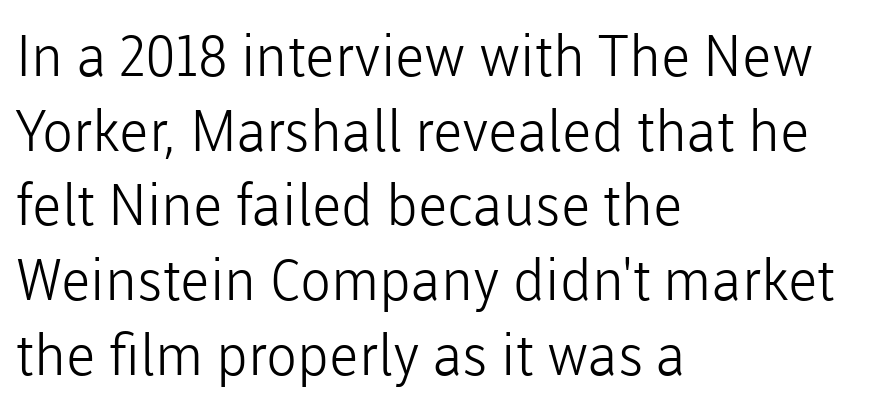
Q: Is the text bold? A: No.
Q: Is the text italic (slanted)? A: No, it is upright.
Q: Is the typeface a serif or a sans-serif typeface? A: Sans-serif.
Q: Is the text underlined? A: No.
Q: How is the paragraph aligned? A: Left-aligned.
Q: Is the spacing between letters normal or unusually wide? A: Normal.
Q: Is the spacing between lines tight, normal or loose? A: Normal.
Q: Width (condensed, normal, or wide)? A: Normal.
Q: Stroke contrast? A: Low.
Q: x-height? A: Medium.
Q: Monospaced? A: No.
